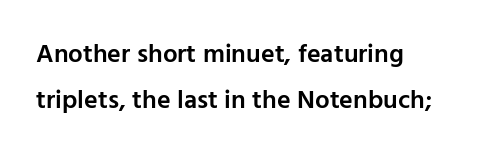
Q: Is the text bold? A: Semi-bold.
Q: Is the text italic (slanted)? A: No, it is upright.
Q: Is the text underlined? A: No.
Q: How is the paragraph aligned? A: Left-aligned.
Q: Is the spacing between letters normal or unusually wide? A: Normal.
